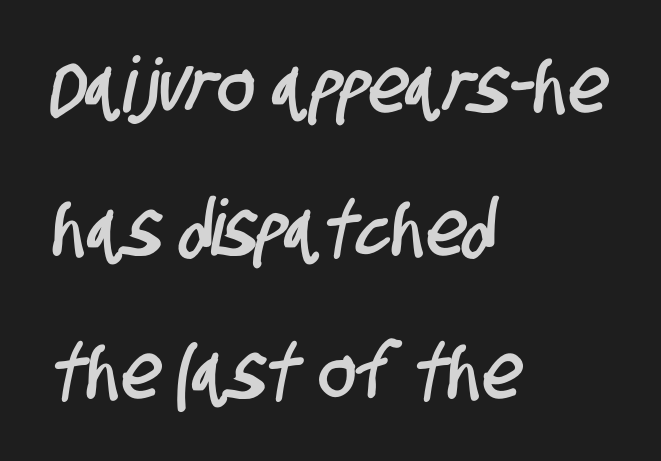
The image shows 77 px condensed sans-serif type; set left-aligned, line spacing 1.86x, normal letter spacing, not underlined; low stroke contrast and a large x-height.
